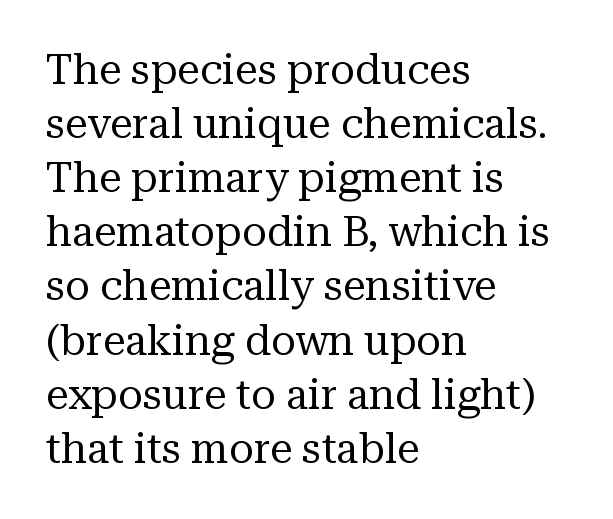
The letters advance in unequal steps, a hallmark of proportional type. Teacher's note: observe the even left margin — that is flush-left alignment. Anything drawn beneath the words? Only blank space. The text was rendered using a seriffed face with decorative stroke endings.
